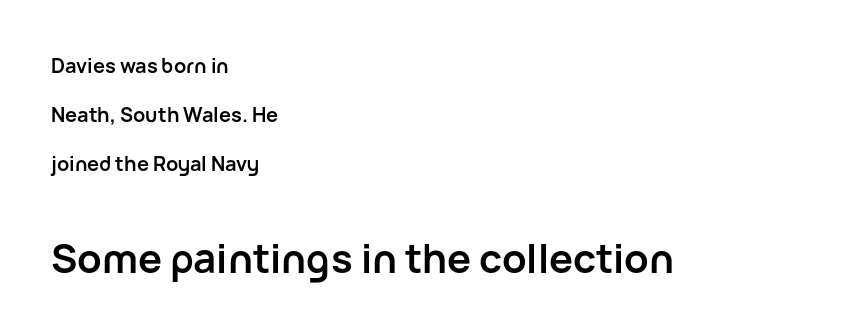
A typesetter would call this leading open, well beyond the default. Type without underlining. The rendering uses natural spacing where letterforms have individual widths. Is the type bold? Yes — the strokes are clearly thick and heavy.
